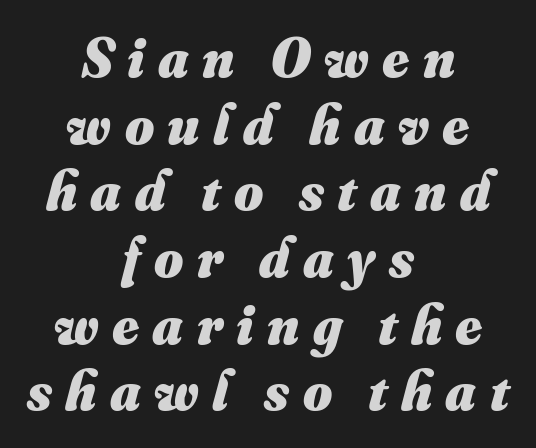
This sample has the flowing, uneven cadence of proportional lettering. Caption: expanded tracking, letters set apart. The rendering uses a bold face; every stroke is thick and dark. The passage is arranged like a title page — every line centered. Any mark beneath the type? The region is blank.
